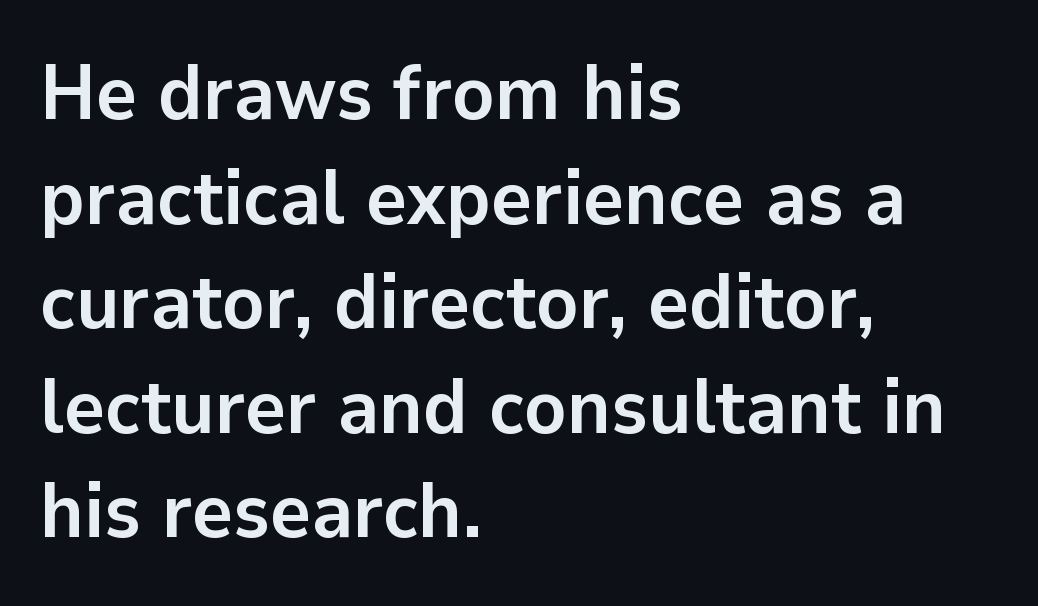
{"serif": "no", "italic": "no", "bold": "yes", "weight": "semibold", "width": "normal", "stroke_contrast": "low", "x_height": "medium", "monospaced": "no", "underline": "no", "align": "left", "line_spacing": "normal", "line_spacing_ratio": 1.34, "letter_spacing": "normal", "letter_spacing_em": 0.0, "glyph_px": 78}
